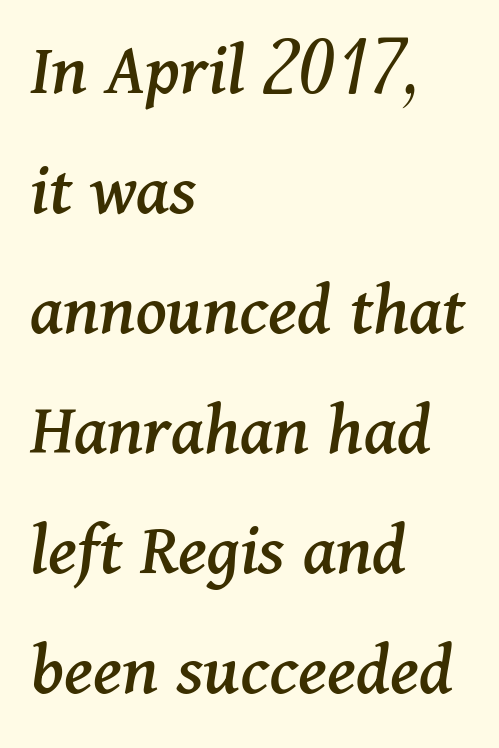
Q: Is the text italic (slanted)? A: Yes, it leans right by about 11 degrees.
Q: Is the typeface a serif or a sans-serif typeface? A: Serif.
Q: Is the text underlined? A: No.
Q: How is the paragraph aligned? A: Left-aligned.
Q: Is the spacing between letters normal or unusually wide? A: Normal.
Q: Is the spacing between lines tight, normal or loose? A: Normal.
Q: Width (condensed, normal, or wide)? A: Normal.
Q: Stroke contrast? A: Medium.
Q: x-height? A: Medium.
Q: Monospaced? A: No.
